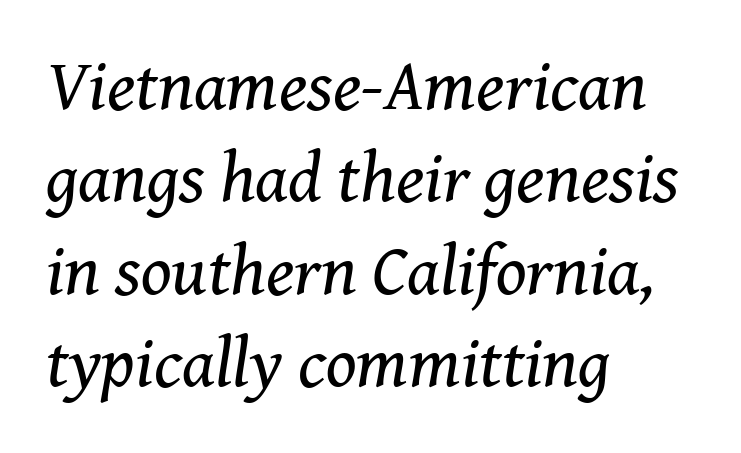
The image shows 71 px regular-weight serif type, italic (leaning right); set left-aligned, normal line spacing (1.3x), normal letter spacing, not underlined; medium stroke contrast and a medium x-height.
